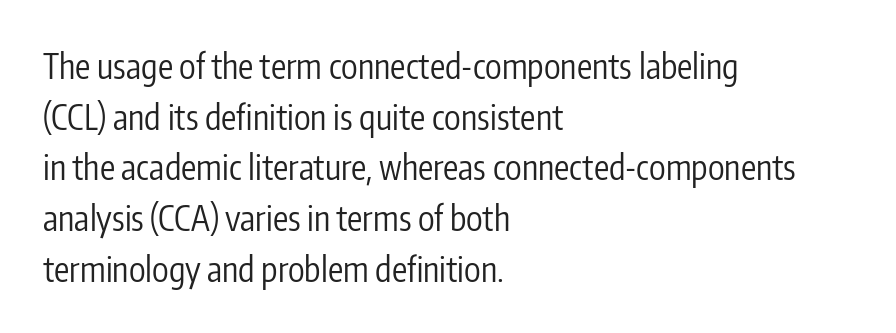
{"serif": "no", "italic": "no", "bold": "no", "weight": "regular", "width": "condensed", "stroke_contrast": "low", "x_height": "medium", "monospaced": "no", "underline": "no", "align": "left", "line_spacing": "normal", "line_spacing_ratio": 1.49, "letter_spacing": "normal", "letter_spacing_em": 0.0, "glyph_px": 34}
